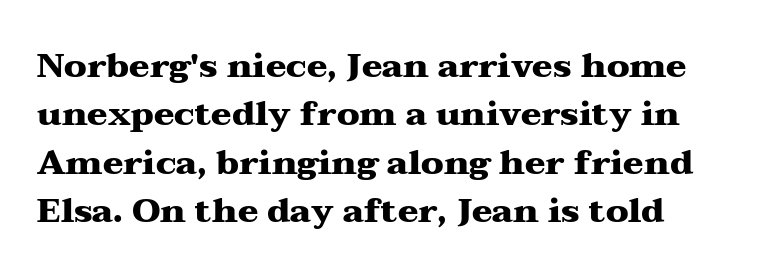
The image shows 34 px heavy, wide serif type, upright; set normal line spacing (1.42x), normal letter spacing, not underlined; medium stroke contrast and a medium x-height.
